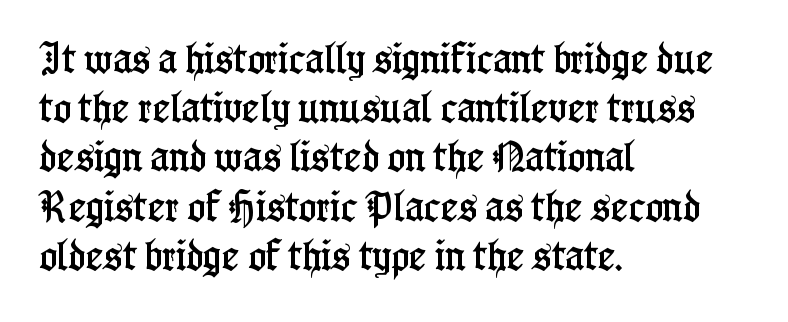
{"serif": "yes", "italic": "no", "width": "condensed", "stroke_contrast": "low", "x_height": "medium", "monospaced": "no", "underline": "no", "align": "left", "line_spacing": "normal", "line_spacing_ratio": 1.49, "letter_spacing": "normal", "letter_spacing_em": 0.0, "glyph_px": 33}
